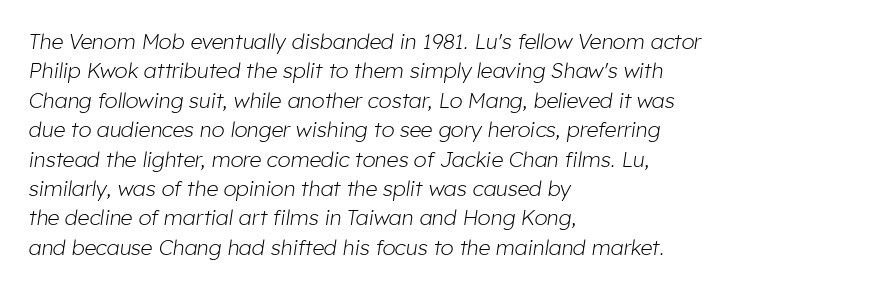
The image shows 21 px text type, italic (leaning right); set left-aligned, normal line spacing (1.4x), normal letter spacing, not underlined.
